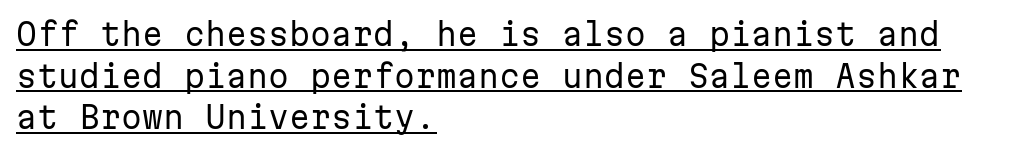
Every word sits above its own underline. Regarding leading, the lines here are spaced in the standard way. The rendering anchors every line to the left-hand side. Monospaced: the letters line up in strict vertical columns.
